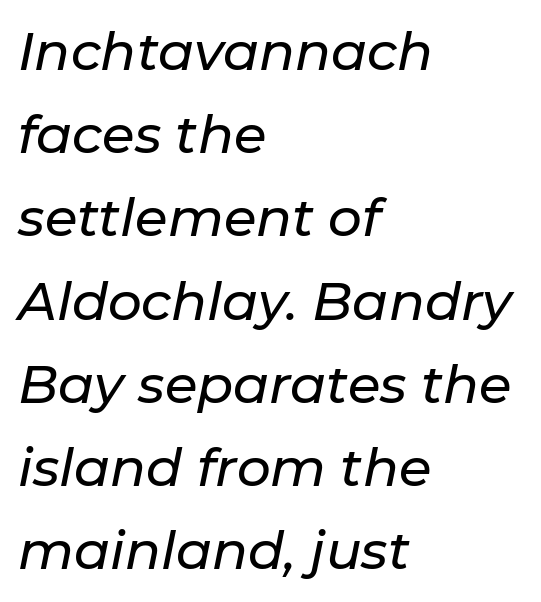
The image shows 53 px text type, italic (leaning right); set left-aligned, normal line spacing (1.57x), normal letter spacing, not underlined; low stroke contrast and a medium x-height.
